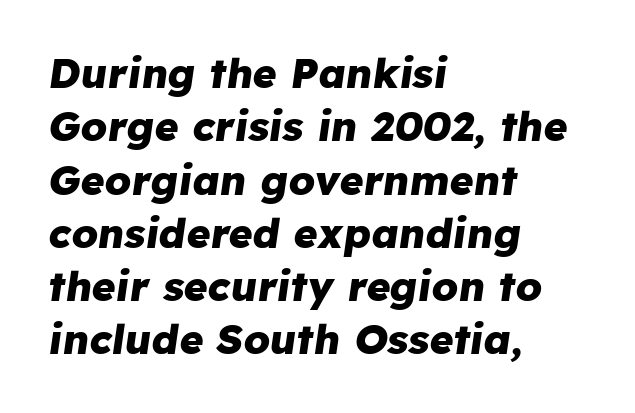
The image shows 41 px heavy type, italic (leaning right); set left-aligned, normal line spacing (1.3x), normal letter spacing, not underlined; low stroke contrast and a medium x-height.
